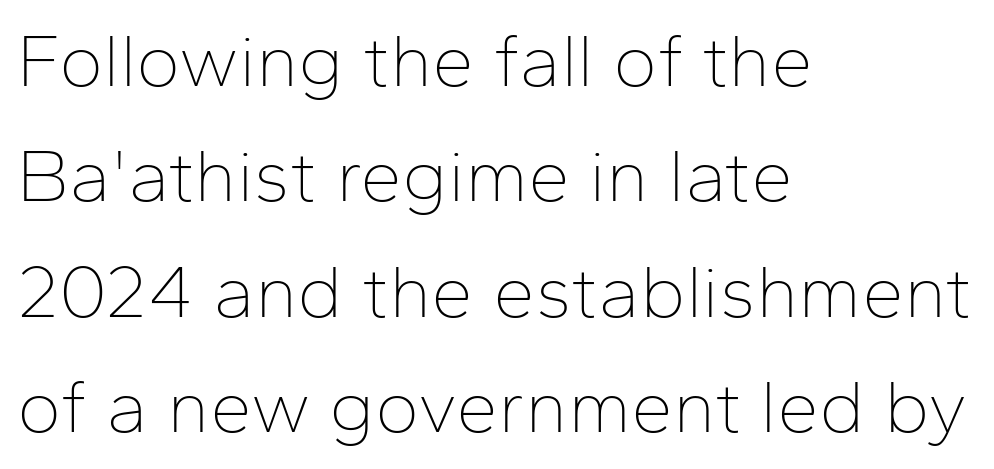
Q: Is the text bold? A: No.
Q: Is the text italic (slanted)? A: No, it is upright.
Q: Is the typeface a serif or a sans-serif typeface? A: Sans-serif.
Q: Is the text underlined? A: No.
Q: How is the paragraph aligned? A: Left-aligned.
Q: Is the spacing between letters normal or unusually wide? A: Normal.
Q: Is the spacing between lines tight, normal or loose? A: Normal.
Q: Width (condensed, normal, or wide)? A: Normal.
Q: Stroke contrast? A: Low.
Q: x-height? A: Medium.
Q: Monospaced? A: No.
